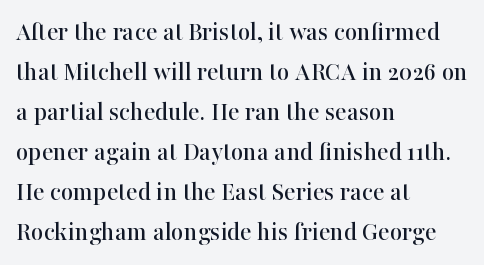
The image shows 27 px text type, upright; set left-aligned, normal line spacing (1.48x), normal letter spacing, not underlined.
